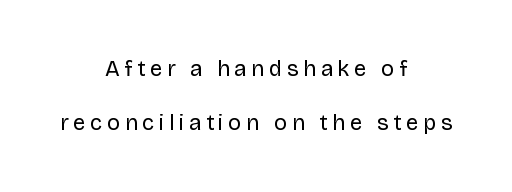
The image shows 22 px text type, upright; set centered, loose line spacing (2.47x), unusually wide letter spacing (+0.21 em), not underlined.
